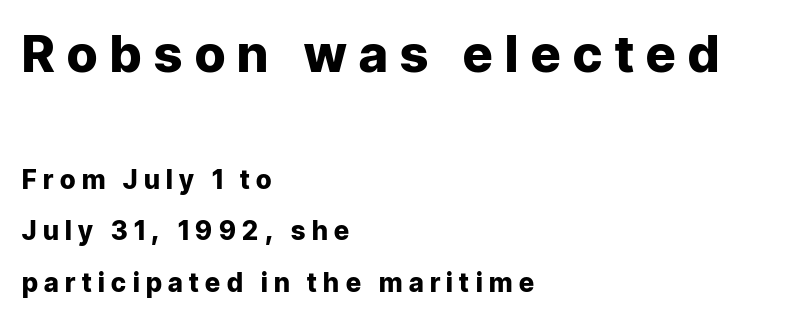
{"serif": "no", "italic": "no", "bold": "yes", "weight": "heavy", "width": "normal", "stroke_contrast": "low", "x_height": "medium", "monospaced": "no", "underline": "no", "align": "left", "line_spacing": "loose", "line_spacing_ratio": 1.97, "letter_spacing": "wide", "letter_spacing_em": 0.25, "larger_block": "first", "size_ratio": 1.96, "glyph_px": 51}
